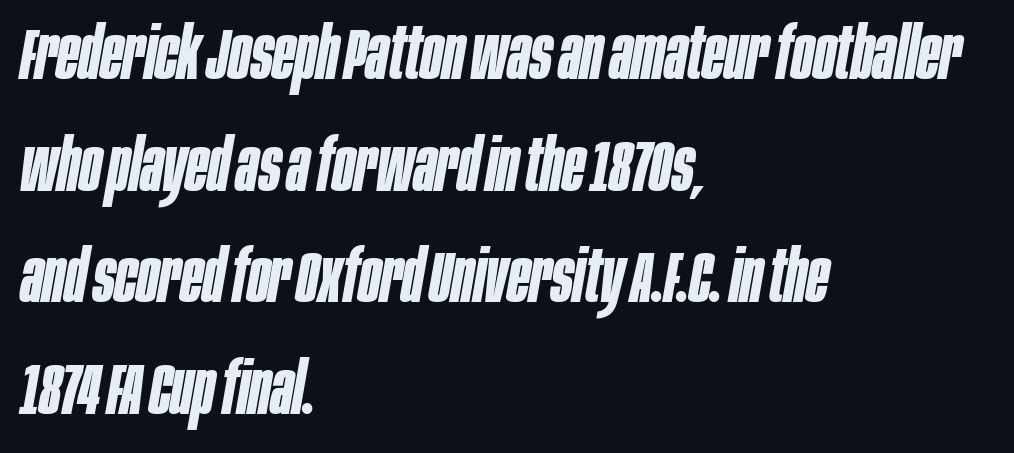
The image shows 72 px bold, condensed type, italic (leaning right); set left-aligned, normal line spacing (1.55x), normal letter spacing, not underlined; low stroke contrast and a large x-height.
